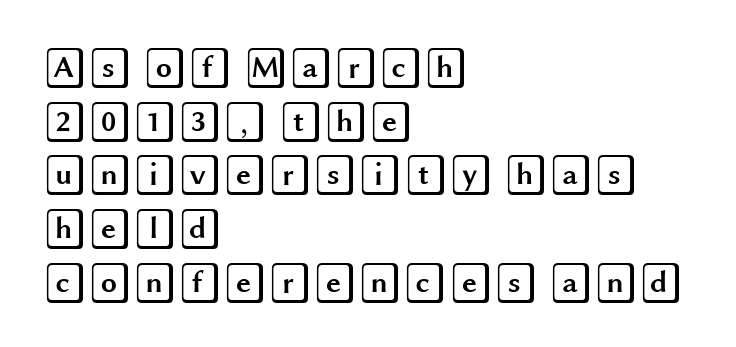
{"italic": "no", "width": "wide", "x_height": "large", "underline": "no", "align": "left", "line_spacing": "normal", "line_spacing_ratio": 1.31, "letter_spacing": "normal", "letter_spacing_em": 0.0, "glyph_px": 41}
